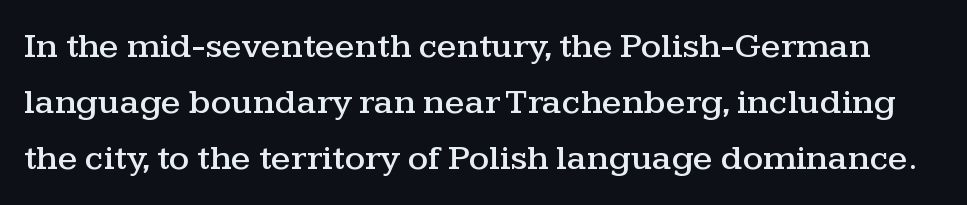
The image shows 36 px wide serif type, upright; set normal line spacing (1.56x), normal letter spacing, not underlined; medium stroke contrast and a medium x-height.
